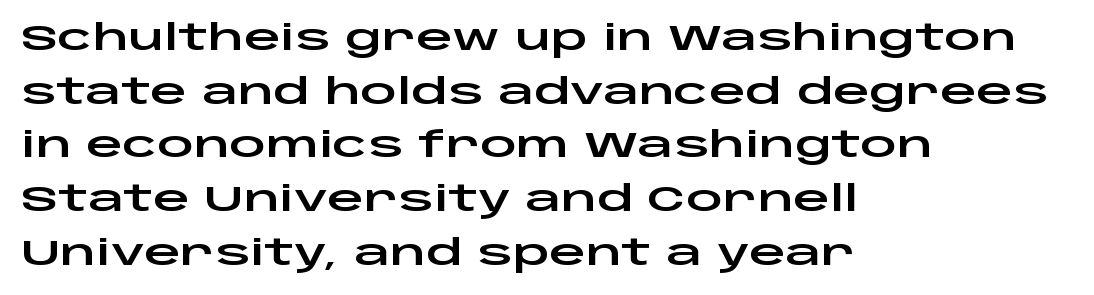
Q: Is the text italic (slanted)? A: No, it is upright.
Q: Is the typeface a serif or a sans-serif typeface? A: Sans-serif.
Q: Is the text underlined? A: No.
Q: How is the paragraph aligned? A: Left-aligned.
Q: Is the spacing between letters normal or unusually wide? A: Normal.
Q: Is the spacing between lines tight, normal or loose? A: Normal.
Q: Width (condensed, normal, or wide)? A: Wide.
Q: Stroke contrast? A: Low.
Q: x-height? A: Large.
Q: Monospaced? A: No.
